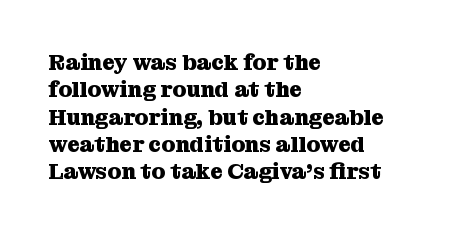
Chunky letters — that's bold for sure. Caption: standard tracking, unaltered. Descenders are the only things crossing below the line. Typeset ragged right — the left edge is the straight one. The letters stand upright; this is a roman face.
